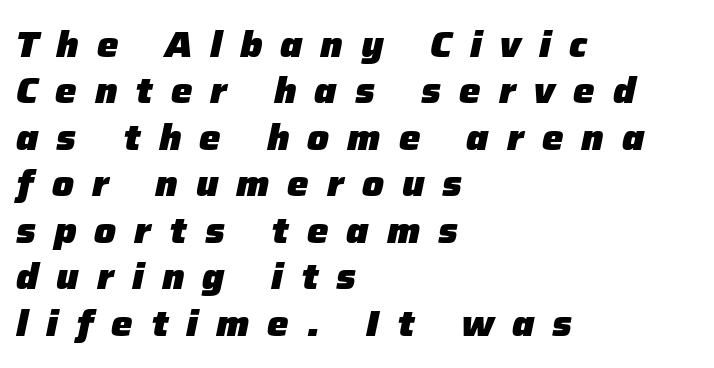
The image shows 36 px heavy type, italic (leaning right); set left-aligned, normal line spacing (1.29x), unusually wide letter spacing (+0.5 em), not underlined; low stroke contrast and a medium x-height.
